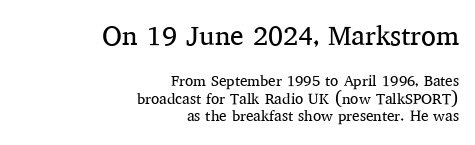
The image shows 27 px text type, upright; set right-aligned, line spacing 1.17x, normal letter spacing, not underlined; the first (top) block is 1.8x larger.
